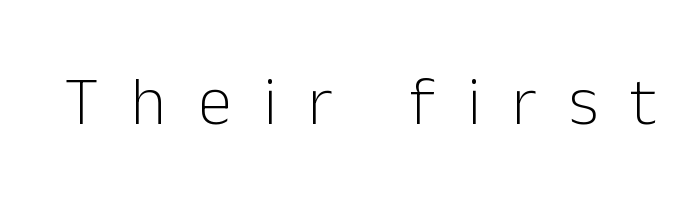
A typesetter would label this face a sans. Display-style spreading of the glyphs; the letterfit is very open. On a weight scale, this lands at 450 or below. The specimen omits any rule beneath the text block's lines.
